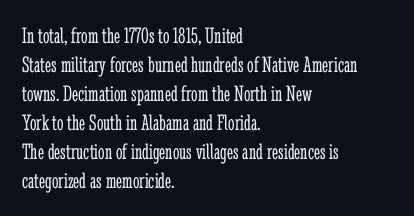
Q: Is the text bold? A: No.
Q: Is the text italic (slanted)? A: No, it is upright.
Q: Is the text underlined? A: No.
Q: How is the paragraph aligned? A: Left-aligned.
Q: Is the spacing between letters normal or unusually wide? A: Normal.
Q: Is the spacing between lines tight, normal or loose? A: Normal.
